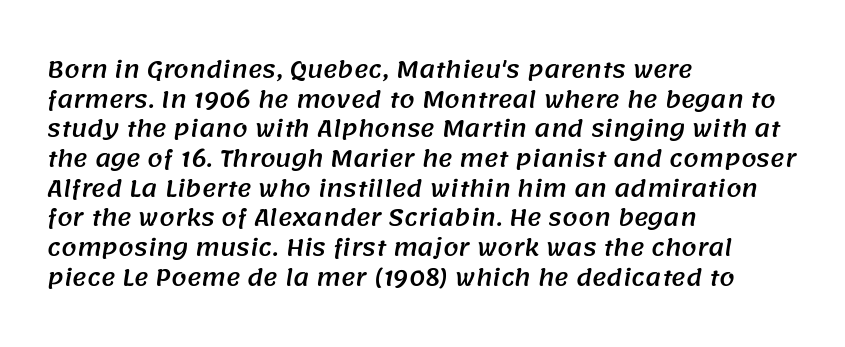
{"underline": "no", "align": "left", "line_spacing": "normal", "line_spacing_ratio": 1.35, "letter_spacing": "normal", "letter_spacing_em": 0.0, "glyph_px": 22}
